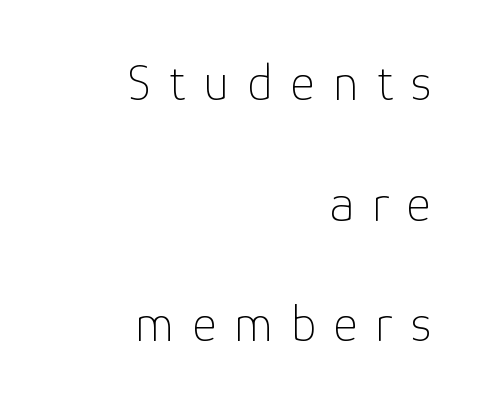
The font is comparable to plain body text, perhaps lighter. All the whitespace from short lines collects on the left. Students, note that the glyphs here are deliberately spaced far apart. Summary of vertical rhythm: relaxed, with wide interline spacing. Font category for this specimen: sans-serif. Character widths vary here, with narrow letters taking less room than wide ones.
